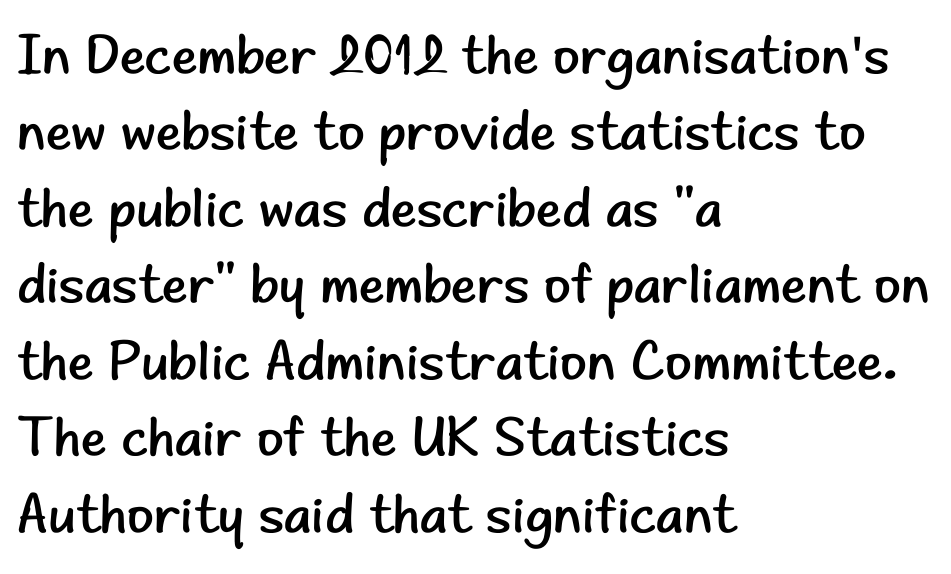
The image shows 55 px regular-weight sans-serif type, upright; set left-aligned, normal line spacing (1.39x), normal letter spacing, not underlined; low stroke contrast and a small x-height.
